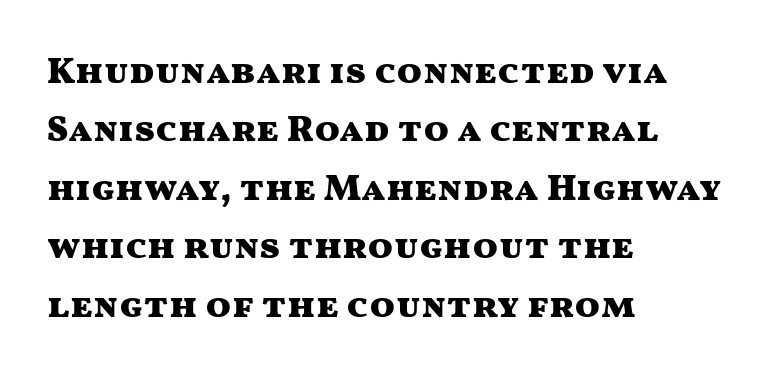
The image shows 37 px heavy, wide sans-serif type, upright; set left-aligned, normal line spacing (1.58x), normal letter spacing, not underlined; medium stroke contrast and a medium x-height.
